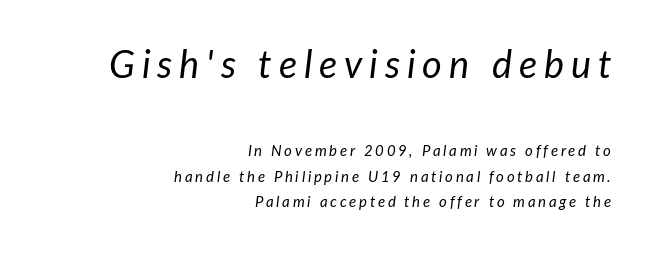
Beneath every word, the page is bare. An italicized treatment has been applied to the whole sample. Line endings align vertically; line beginnings do not. The font sits on the lighter half of the weight spectrum, regular included. Of the two passages, the one on top uses the larger point size. The rendering uses natural spacing where letterforms have individual widths.
